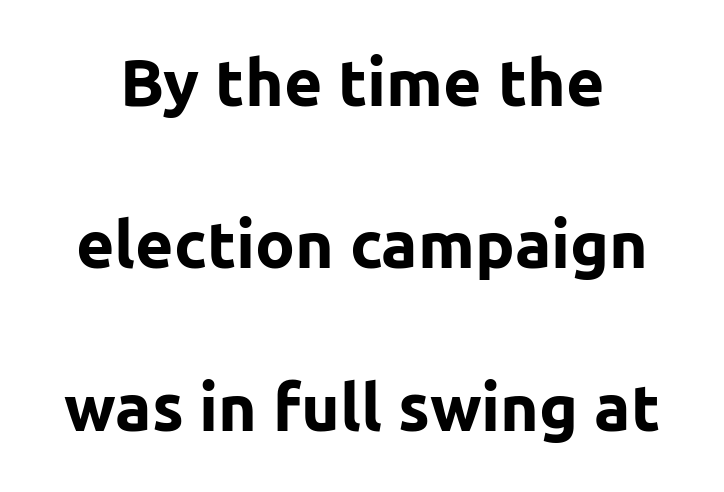
Q: Is the text bold? A: Yes.
Q: Is the text italic (slanted)? A: No, it is upright.
Q: Is the typeface a serif or a sans-serif typeface? A: Sans-serif.
Q: Is the text underlined? A: No.
Q: Is the spacing between letters normal or unusually wide? A: Normal.
Q: Is the spacing between lines tight, normal or loose? A: Loose.
Q: Width (condensed, normal, or wide)? A: Normal.
Q: Stroke contrast? A: Low.
Q: x-height? A: Medium.
Q: Monospaced? A: No.
